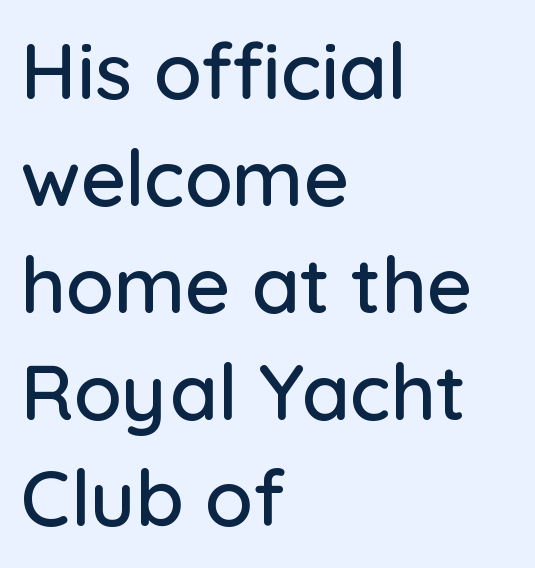
Q: Is the text italic (slanted)? A: No, it is upright.
Q: Is the typeface a serif or a sans-serif typeface? A: Sans-serif.
Q: Is the text underlined? A: No.
Q: How is the paragraph aligned? A: Left-aligned.
Q: Is the spacing between letters normal or unusually wide? A: Normal.
Q: Is the spacing between lines tight, normal or loose? A: Normal.
Q: Width (condensed, normal, or wide)? A: Normal.
Q: Stroke contrast? A: Low.
Q: x-height? A: Medium.
Q: Monospaced? A: No.
